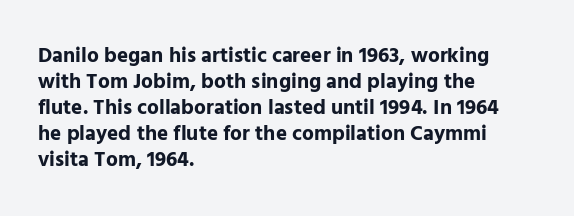
{"italic": "no", "bold": "yes", "underline": "no", "align": "left", "line_spacing_ratio": 1.24, "letter_spacing": "normal", "letter_spacing_em": 0.0, "glyph_px": 21}
